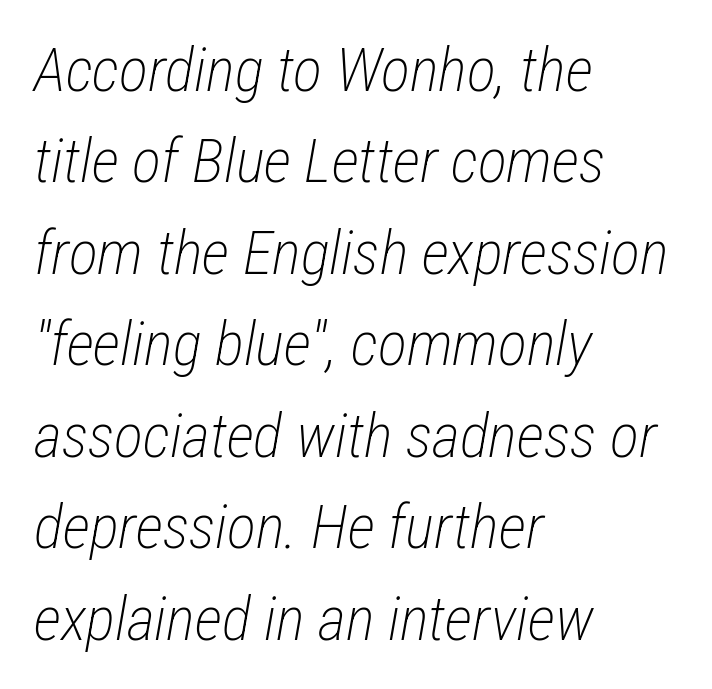
Q: Is the text bold? A: No.
Q: Is the text italic (slanted)? A: Yes, it leans right by about 12 degrees.
Q: Is the text underlined? A: No.
Q: How is the paragraph aligned? A: Left-aligned.
Q: Is the spacing between letters normal or unusually wide? A: Normal.
Q: Is the spacing between lines tight, normal or loose? A: Normal.
Q: Width (condensed, normal, or wide)? A: Condensed.
Q: Stroke contrast? A: Low.
Q: x-height? A: Medium.
Q: Monospaced? A: No.
